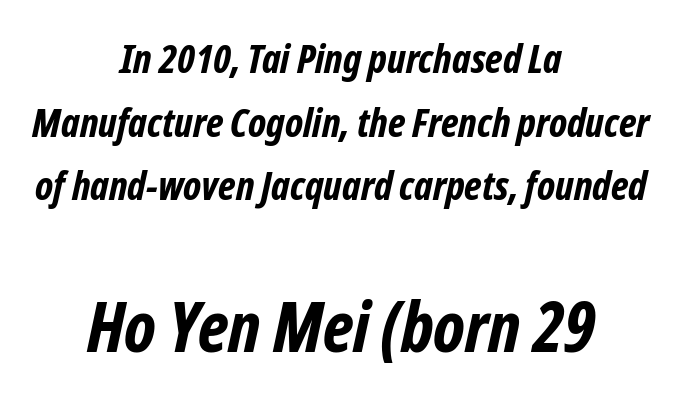
{"serif": "no", "bold": "yes", "weight": "bold", "width": "condensed", "stroke_contrast": "low", "x_height": "medium", "monospaced": "no", "underline": "no", "align": "center", "line_spacing": "normal", "line_spacing_ratio": 1.59, "letter_spacing": "normal", "letter_spacing_em": 0.0, "larger_block": "second", "size_ratio": 1.75, "glyph_px": 70}
